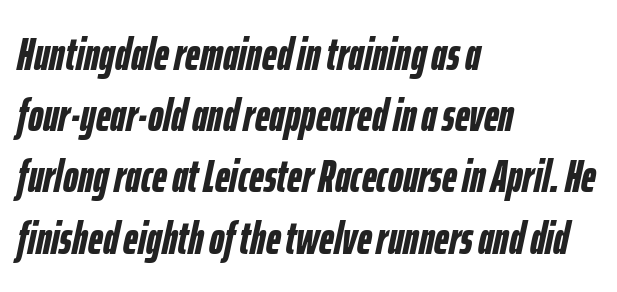
The image shows 46 px semibold, condensed type, italic (leaning right); set left-aligned, normal line spacing (1.33x), normal letter spacing, not underlined; low stroke contrast and a medium x-height.
